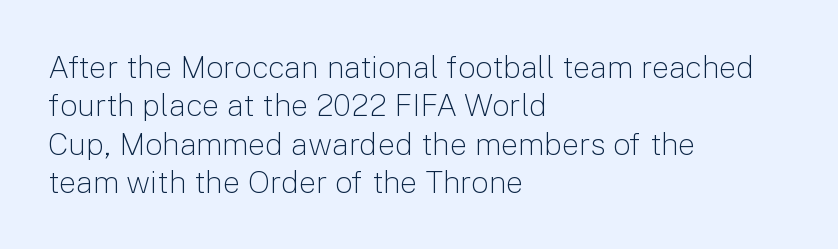
{"serif": "no", "italic": "no", "bold": "no", "weight": "light", "width": "normal", "stroke_contrast": "low", "x_height": "medium", "monospaced": "no", "underline": "no", "align": "left", "line_spacing_ratio": 1.24, "letter_spacing": "normal", "letter_spacing_em": 0.0, "glyph_px": 31}
